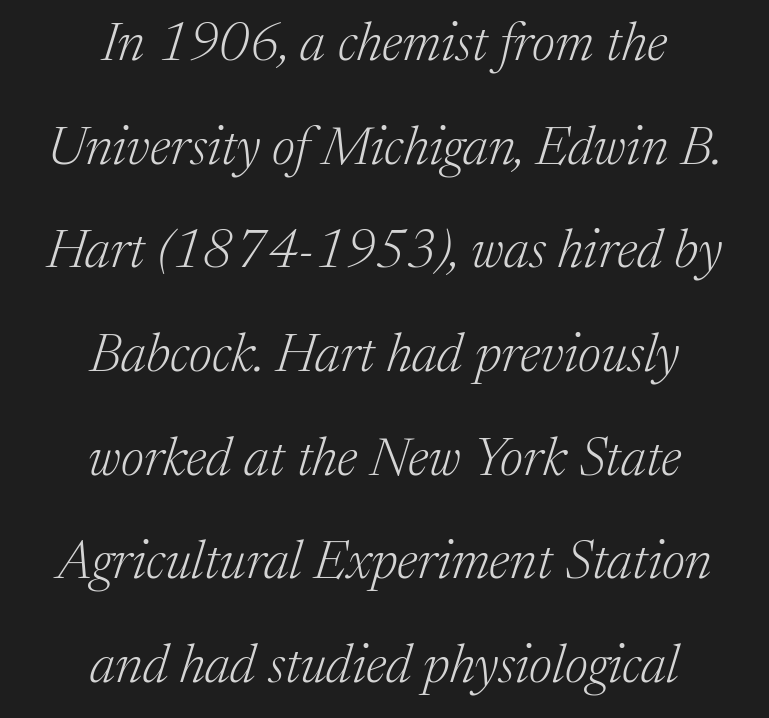
The image shows 54 px light serif type, italic (leaning right); set centered, loose line spacing (1.92x), normal letter spacing, not underlined; medium stroke contrast and a medium x-height.
